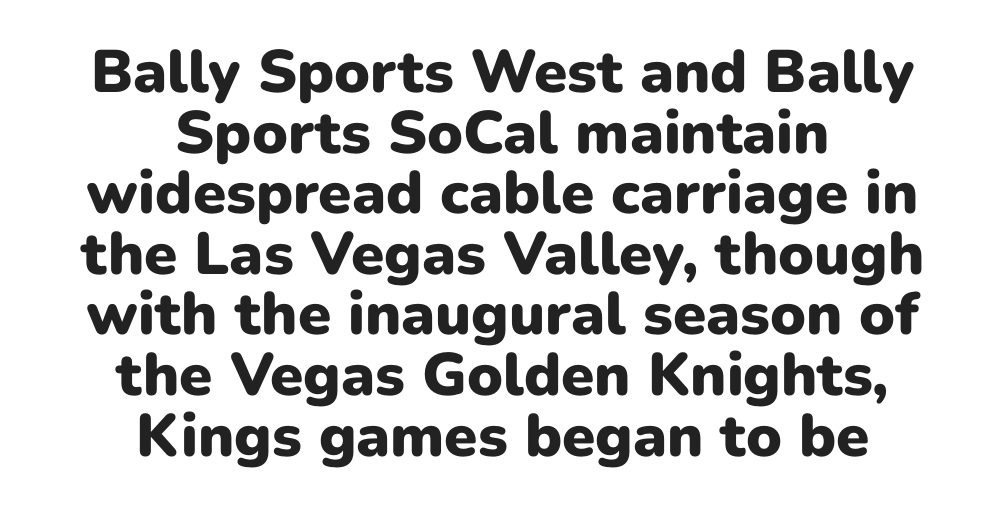
Q: Is the text bold? A: Yes.
Q: Is the text italic (slanted)? A: No, it is upright.
Q: Is the typeface a serif or a sans-serif typeface? A: Sans-serif.
Q: Is the text underlined? A: No.
Q: How is the paragraph aligned? A: Centered.
Q: Is the spacing between letters normal or unusually wide? A: Normal.
Q: Is the spacing between lines tight, normal or loose? A: Tight.
Q: Width (condensed, normal, or wide)? A: Normal.
Q: Stroke contrast? A: Low.
Q: x-height? A: Medium.
Q: Monospaced? A: No.
